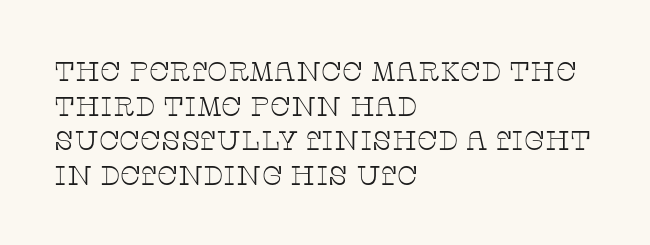
Q: Is the text bold? A: No.
Q: Is the text italic (slanted)? A: No, it is upright.
Q: Is the text underlined? A: No.
Q: How is the paragraph aligned? A: Left-aligned.
Q: Is the spacing between letters normal or unusually wide? A: Normal.
Q: Is the spacing between lines tight, normal or loose? A: Normal.
